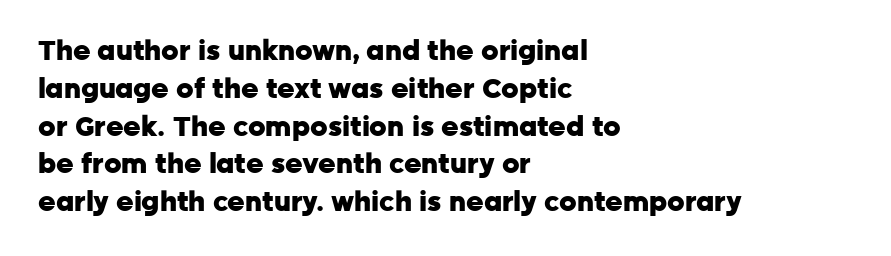
Q: Is the text bold? A: Yes.
Q: Is the text italic (slanted)? A: No, it is upright.
Q: Is the text underlined? A: No.
Q: How is the paragraph aligned? A: Left-aligned.
Q: Is the spacing between letters normal or unusually wide? A: Normal.
Q: Is the spacing between lines tight, normal or loose? A: Normal.
